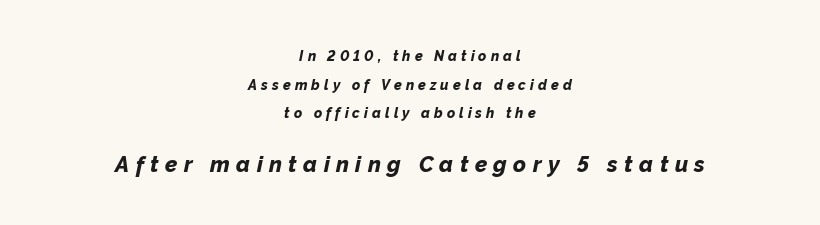
{"italic": "yes", "lean": "right", "slant_degrees": 12, "bold": "yes", "underline": "no", "align": "center", "line_spacing": "loose", "line_spacing_ratio": 2.05, "letter_spacing": "wide", "letter_spacing_em": 0.29, "larger_block": "second", "size_ratio": 1.57, "glyph_px": 22}
